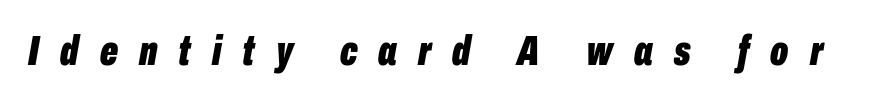
The image shows 42 px bold, condensed type, italic (leaning right); set unusually wide letter spacing (+0.5 em), not underlined; low stroke contrast and a medium x-height.
